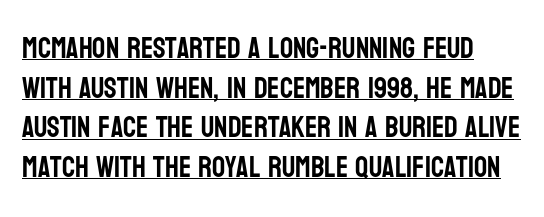
Q: Is the text italic (slanted)? A: No, it is upright.
Q: Is the typeface a serif or a sans-serif typeface? A: Sans-serif.
Q: Is the text underlined? A: Yes.
Q: Is the spacing between letters normal or unusually wide? A: Normal.
Q: Is the spacing between lines tight, normal or loose? A: Normal.
Q: Width (condensed, normal, or wide)? A: Condensed.
Q: Stroke contrast? A: Low.
Q: x-height? A: Large.
Q: Monospaced? A: No.
